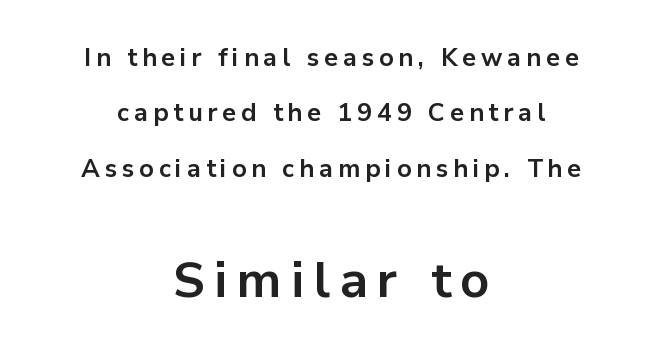
Q: Is the text bold? A: Yes.
Q: Is the text italic (slanted)? A: No, it is upright.
Q: Is the typeface a serif or a sans-serif typeface? A: Sans-serif.
Q: Is the text underlined? A: No.
Q: How is the paragraph aligned? A: Centered.
Q: Is the spacing between lines tight, normal or loose? A: Loose.
Q: Which block of text is set in a larger size, the first (top) or the second (bottom)? A: The second (bottom) one.
Q: Width (condensed, normal, or wide)? A: Normal.
Q: Stroke contrast? A: Low.
Q: x-height? A: Medium.
Q: Monospaced? A: No.
